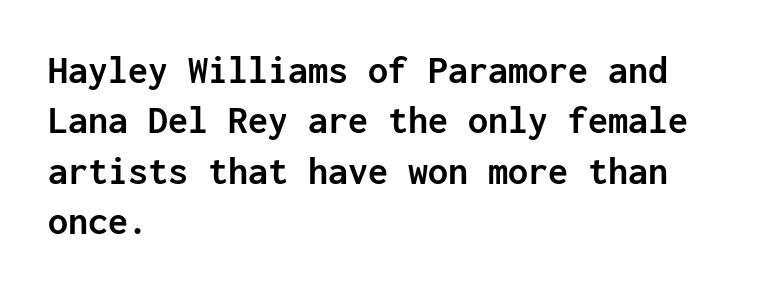
{"serif": "no", "italic": "no", "bold": "yes", "weight": "semibold", "width": "normal", "stroke_contrast": "low", "x_height": "medium", "monospaced": "yes", "underline": "no", "align": "left", "line_spacing": "normal", "line_spacing_ratio": 1.26, "letter_spacing": "normal", "letter_spacing_em": 0.0, "glyph_px": 40}
